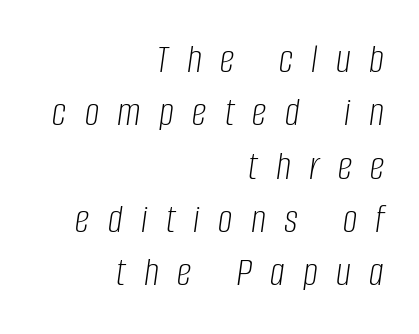
{"italic": "yes", "lean": "right", "slant_degrees": 8, "bold": "no", "weight": "light", "width": "condensed", "stroke_contrast": "low", "x_height": "large", "monospaced": "no", "underline": "no", "align": "right", "line_spacing": "normal", "line_spacing_ratio": 1.3, "letter_spacing": "wide", "letter_spacing_em": 0.45, "glyph_px": 41}
